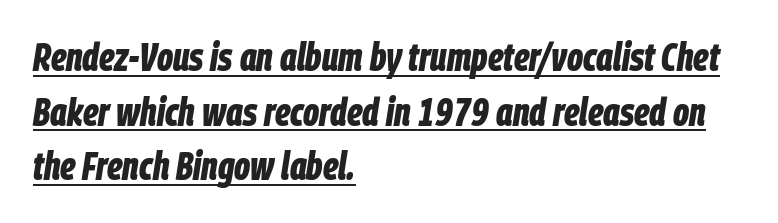
Q: Is the text bold? A: Yes.
Q: Is the text italic (slanted)? A: Yes, it leans right by about 9 degrees.
Q: Is the text underlined? A: Yes.
Q: How is the paragraph aligned? A: Left-aligned.
Q: Is the spacing between letters normal or unusually wide? A: Normal.
Q: Is the spacing between lines tight, normal or loose? A: Normal.
Q: Width (condensed, normal, or wide)? A: Condensed.
Q: Stroke contrast? A: Low.
Q: x-height? A: Large.
Q: Monospaced? A: No.
